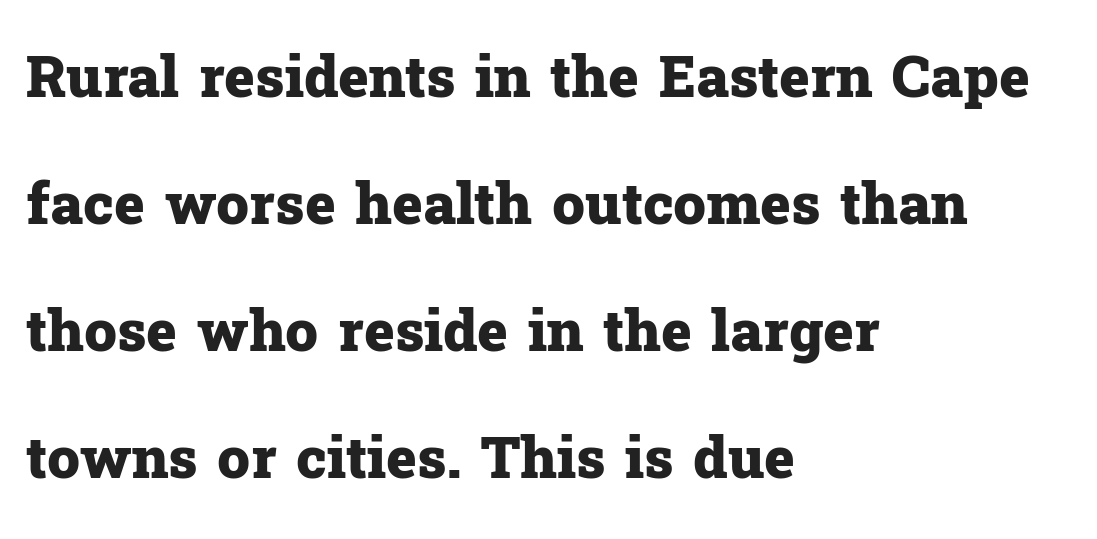
Q: Is the text bold? A: Yes.
Q: Is the text italic (slanted)? A: No, it is upright.
Q: Is the typeface a serif or a sans-serif typeface? A: Serif.
Q: Is the text underlined? A: No.
Q: How is the paragraph aligned? A: Left-aligned.
Q: Is the spacing between letters normal or unusually wide? A: Normal.
Q: Is the spacing between lines tight, normal or loose? A: Loose.
Q: Width (condensed, normal, or wide)? A: Normal.
Q: Stroke contrast? A: Low.
Q: x-height? A: Medium.
Q: Monospaced? A: No.
